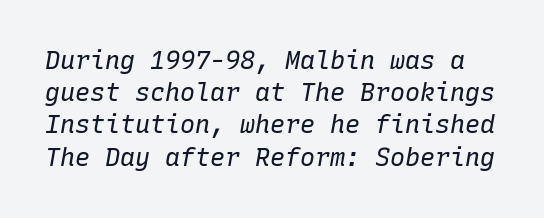
A quiet, ordinary-to-light weight characterises the typeface. Words float on clear page, feet unadorned. The letters sit at their default tracking, neither squeezed nor spread. Posture: slanted. Baseline-to-baseline distance is the conventional proportion of letter height.
